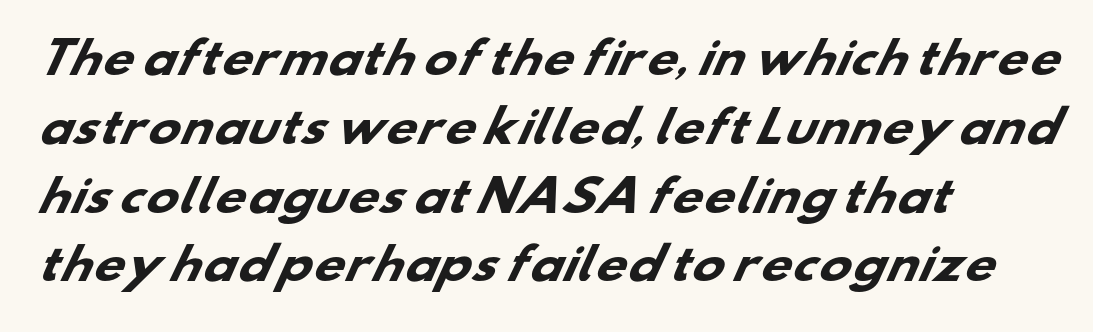
The image shows 43 px heavy, wide sans-serif type; set left-aligned, normal line spacing (1.6x), normal letter spacing, not underlined; low stroke contrast and a small x-height.
